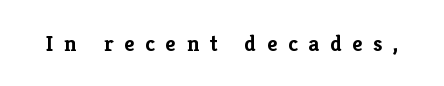
{"italic": "no", "bold": "yes", "underline": "no", "letter_spacing": "wide", "letter_spacing_em": 0.46, "glyph_px": 23}
